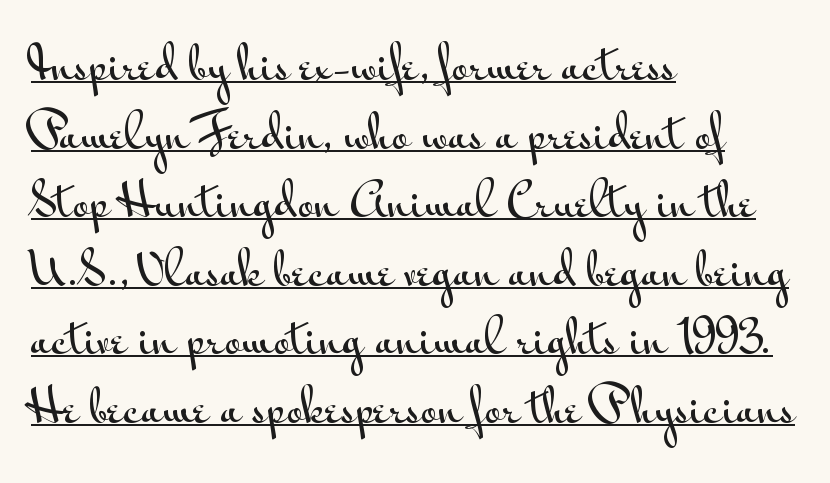
Q: Is the text italic (slanted)? A: Yes.
Q: Is the typeface a serif or a sans-serif typeface? A: Sans-serif.
Q: Is the text underlined? A: Yes.
Q: How is the paragraph aligned? A: Left-aligned.
Q: Is the spacing between letters normal or unusually wide? A: Normal.
Q: Is the spacing between lines tight, normal or loose? A: Normal.
Q: Width (condensed, normal, or wide)? A: Wide.
Q: Stroke contrast? A: Medium.
Q: x-height? A: Small.
Q: Monospaced? A: No.
